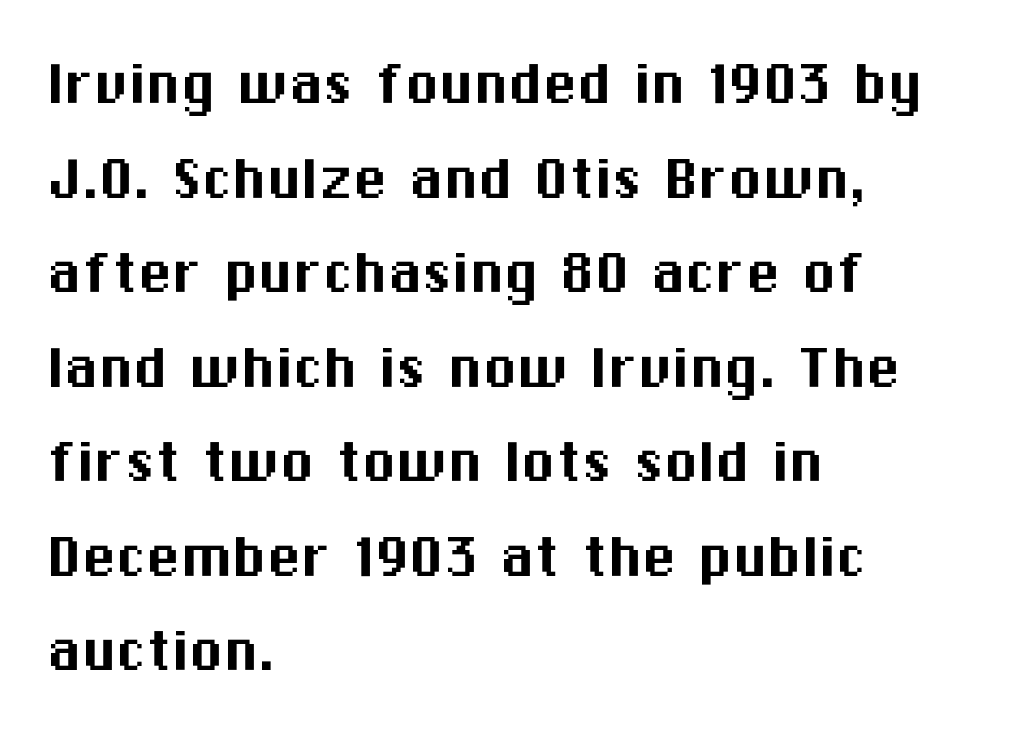
The image shows 69 px sans-serif type, upright; set left-aligned, normal line spacing (1.37x), normal letter spacing, not underlined; medium stroke contrast and a medium x-height.
